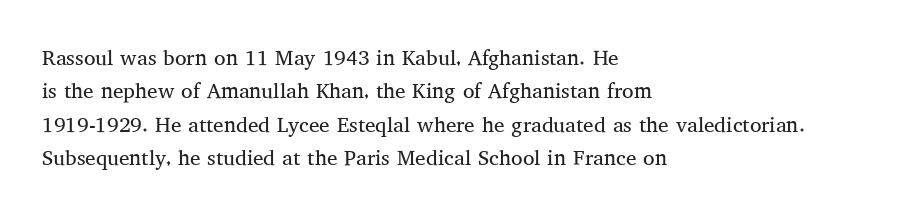
How would I describe the line gaps? Plain and ordinary. Weight: in the light-to-regular range. The type is set solid horizontally, with unmodified tracking. The lines are quadded left.
